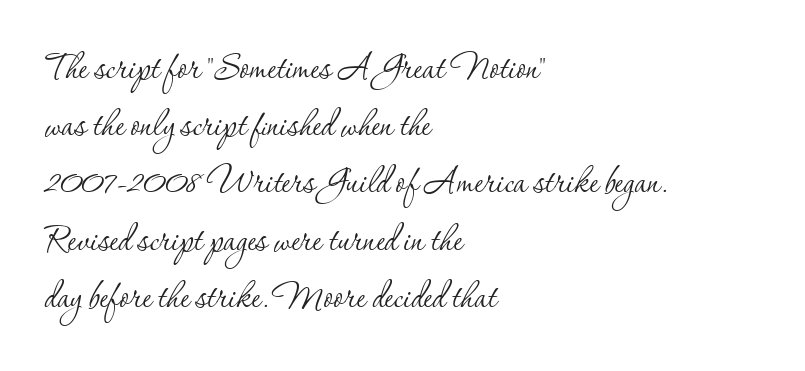
Has an underline been added? It has not. No extra tracking has been applied to these lines. In terms of leading, this rendering sits right in the middle. In CSS terms this would be text-align: left. Nothing heavy about these letters — not bold at all.
